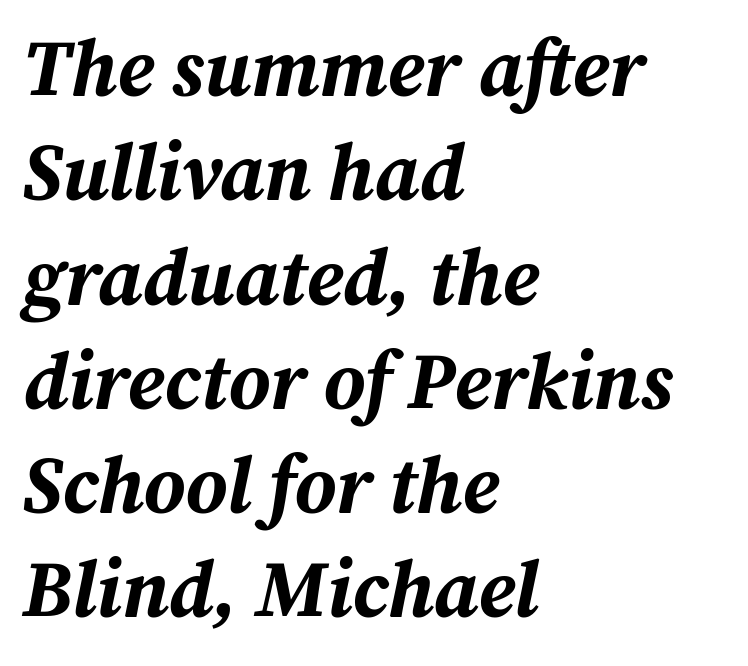
The image shows 79 px bold type, italic (leaning right); set left-aligned, normal line spacing (1.32x), normal letter spacing, not underlined; medium stroke contrast and a medium x-height.
